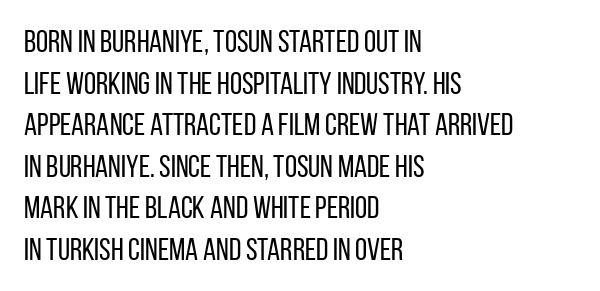
Note: no serifs on the glyphs. Type without underlining. If you drew a ruler down the left edge, every line would touch it. Is this a fixed-width face? No — the glyphs have proportional, varying widths.
